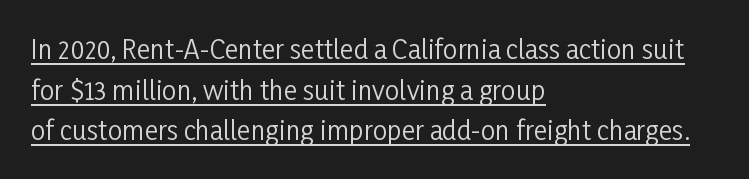
The image shows 26 px text type, upright; set left-aligned, normal line spacing (1.56x), normal letter spacing, underlined.
